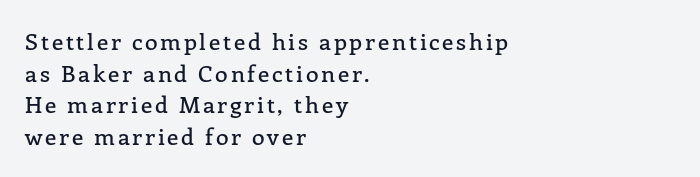
Every stem runs plumb, perpendicular to the baseline. The paragraph shown leans on its left margin. Whoever set this chose a conventional vertical rhythm. The baseline area is clear.
